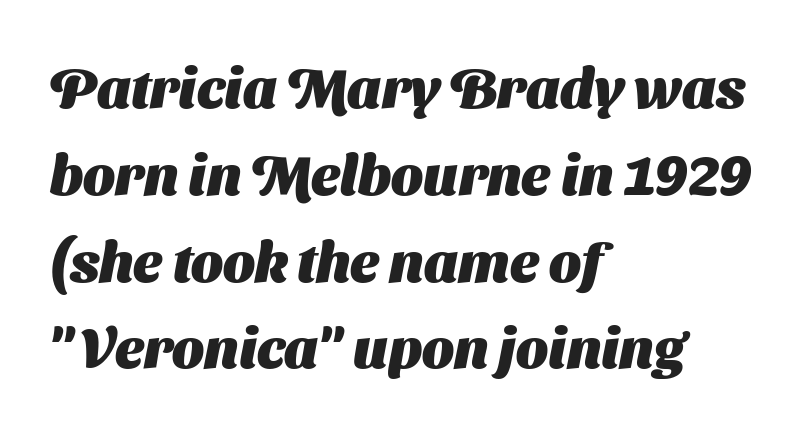
{"serif": "no", "bold": "yes", "weight": "heavy", "width": "normal", "stroke_contrast": "medium", "x_height": "medium", "monospaced": "no", "underline": "no", "align": "left", "line_spacing": "normal", "line_spacing_ratio": 1.55, "letter_spacing": "normal", "letter_spacing_em": 0.0, "glyph_px": 56}
